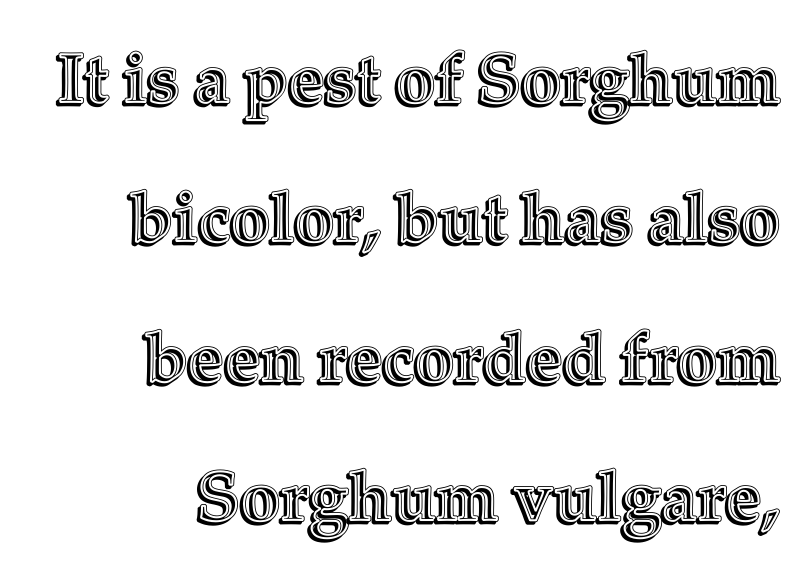
The image shows 70 px text type, upright; set right-aligned, loose line spacing (1.99x), normal letter spacing, not underlined; a medium x-height.
